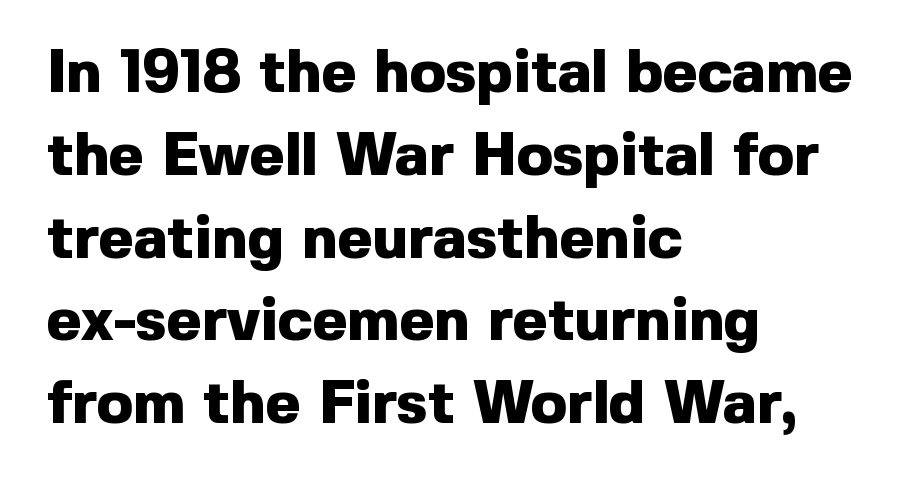
{"serif": "no", "italic": "no", "bold": "yes", "weight": "heavy", "width": "normal", "x_height": "medium", "monospaced": "no", "underline": "no", "align": "left", "line_spacing": "normal", "line_spacing_ratio": 1.38, "letter_spacing": "normal", "letter_spacing_em": 0.0, "glyph_px": 60}
